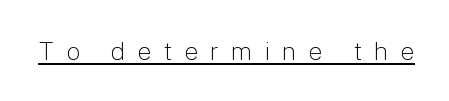
The image shows 25 px text type, upright; set unusually wide letter spacing (+0.48 em), underlined.
